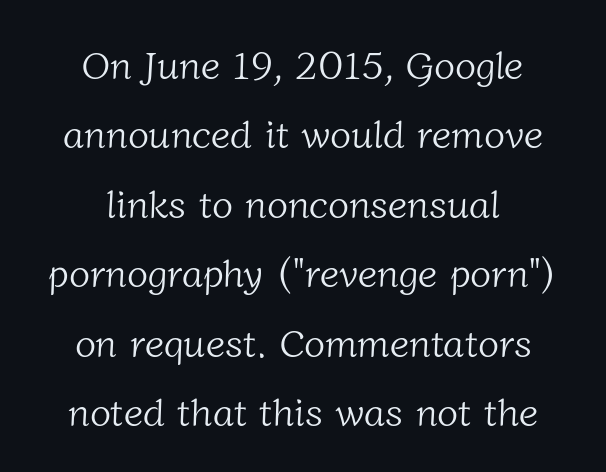
Q: Is the text bold? A: No.
Q: Is the typeface a serif or a sans-serif typeface? A: Serif.
Q: Is the text underlined? A: No.
Q: How is the paragraph aligned? A: Centered.
Q: Is the spacing between letters normal or unusually wide? A: Normal.
Q: Width (condensed, normal, or wide)? A: Normal.
Q: Stroke contrast? A: Low.
Q: x-height? A: Medium.
Q: Monospaced? A: No.
